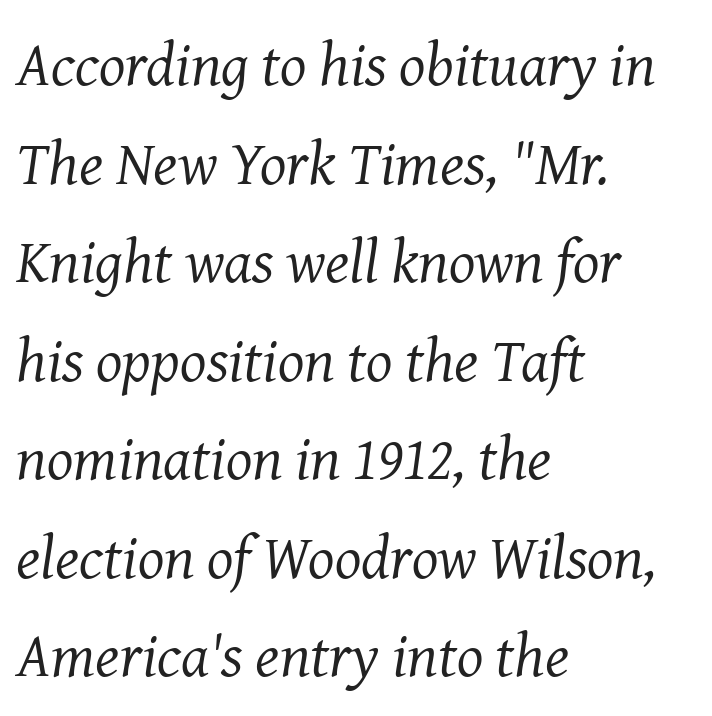
{"serif": "yes", "italic": "yes", "lean": "right", "slant_degrees": 8, "bold": "no", "weight": "regular", "width": "normal", "stroke_contrast": "medium", "x_height": "medium", "monospaced": "no", "underline": "no", "align": "left", "line_spacing": "normal", "line_spacing_ratio": 1.59, "letter_spacing": "normal", "letter_spacing_em": 0.0, "glyph_px": 62}
